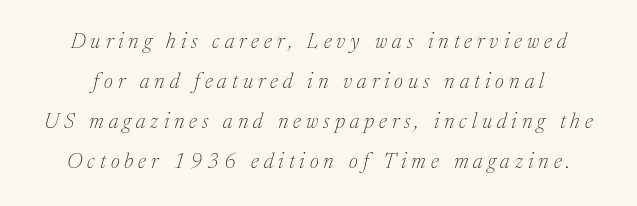
Words float on clear page, feet unadorned. The passage shown stacks its lines with a broad gap. The font sits on the lighter half of the weight spectrum, regular included. Slanted lettering throughout. Substantial extra tracking has been applied to these lines.
